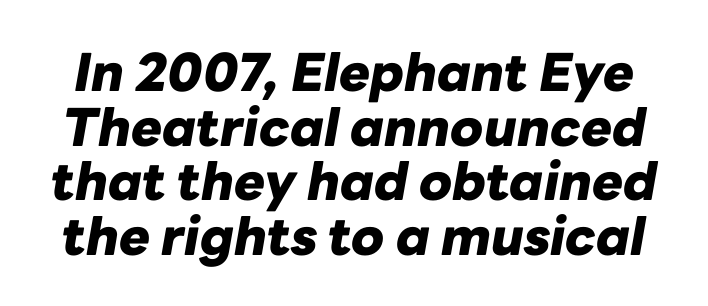
{"italic": "yes", "lean": "right", "slant_degrees": 10, "bold": "yes", "weight": "heavy", "width": "normal", "stroke_contrast": "low", "x_height": "medium", "monospaced": "no", "underline": "no", "line_spacing": "tight", "line_spacing_ratio": 1.05, "letter_spacing": "normal", "letter_spacing_em": 0.0, "glyph_px": 52}
